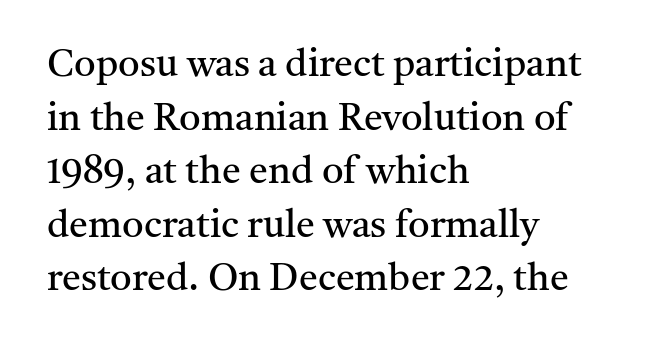
{"serif": "yes", "italic": "no", "bold": "no", "weight": "regular", "width": "normal", "stroke_contrast": "medium", "x_height": "medium", "monospaced": "no", "underline": "no", "align": "left", "line_spacing": "normal", "line_spacing_ratio": 1.41, "letter_spacing": "normal", "letter_spacing_em": 0.0, "glyph_px": 38}
